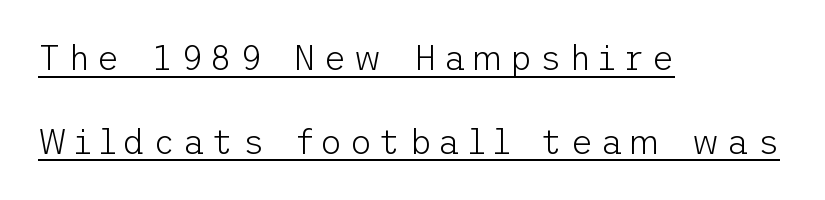
Stem width sits at or under what a default text font uses. Font category for this specimen: sans-serif. Caption: expanded tracking, letters set apart. Do the letters lean? They stand straight. In designer terms, the underline attribute is active on this setting. Each line starts at the same left margin while the right side varies.
